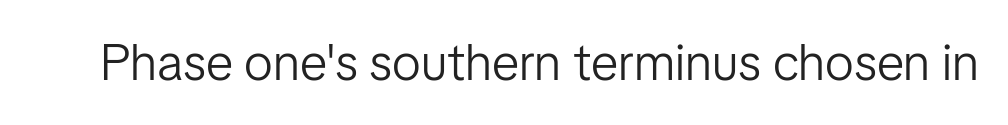
Underline: absent. Nothing heavy about these letters — not bold at all. The letters sit at their default tracking, neither squeezed nor spread. Looks like regular typesetting: each glyph gets only the width it needs. The lettering holds an erect, upright posture throughout.
